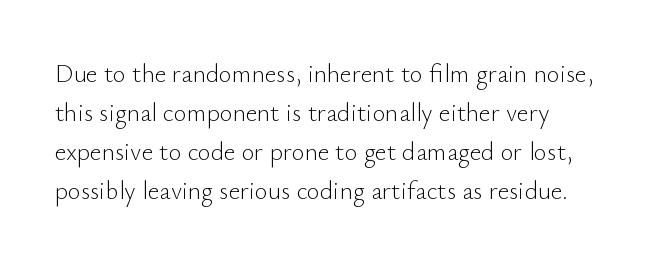
Q: Is the text bold? A: No.
Q: Is the text italic (slanted)? A: No, it is upright.
Q: Is the text underlined? A: No.
Q: How is the paragraph aligned? A: Left-aligned.
Q: Is the spacing between letters normal or unusually wide? A: Normal.
Q: Is the spacing between lines tight, normal or loose? A: Normal.
